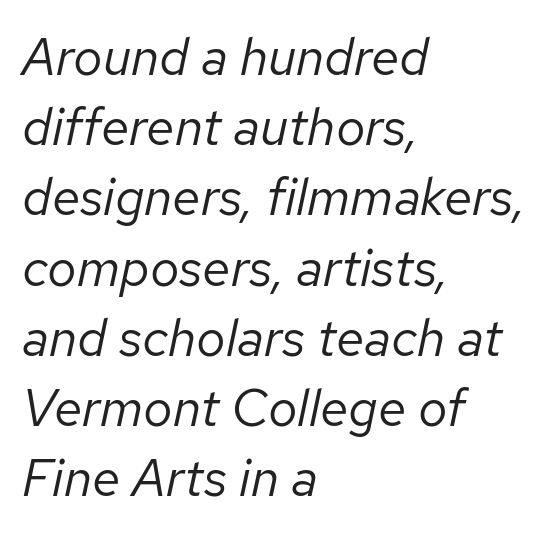
{"italic": "yes", "lean": "right", "slant_degrees": 12, "bold": "no", "weight": "regular", "width": "normal", "stroke_contrast": "low", "x_height": "medium", "monospaced": "no", "underline": "no", "align": "left", "line_spacing": "normal", "line_spacing_ratio": 1.35, "letter_spacing": "normal", "letter_spacing_em": 0.0, "glyph_px": 52}
